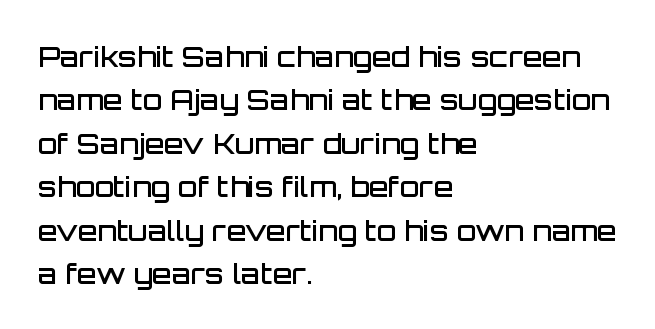
In CSS terms this would be text-align: left. The face used here is proportionally spaced, like ordinary book or web type. Whoever set this chose a conventional vertical rhythm. Descenders hang freely into open space. Examine the stroke ends and you'll find no serifs. The letters stand upright; this is a roman face.
